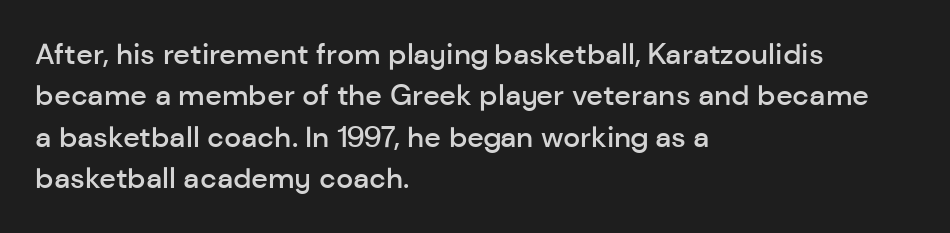
The image shows 29 px semibold sans-serif type, upright; set left-aligned, normal line spacing (1.43x), normal letter spacing, not underlined; low stroke contrast and a medium x-height.
